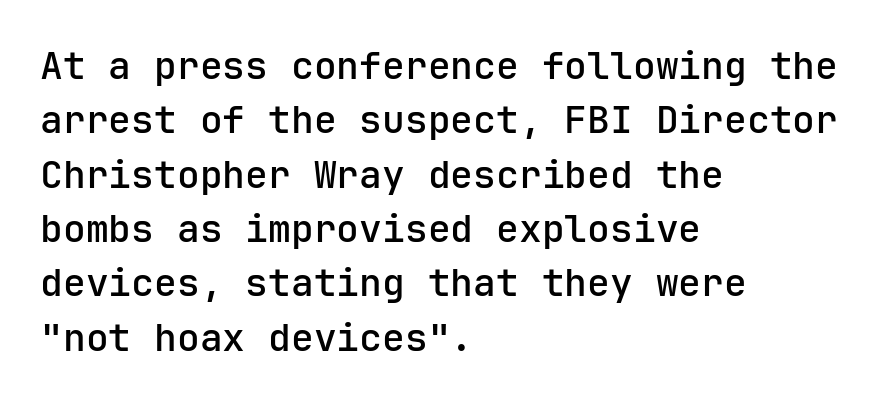
The designer left line spacing at the default. Compared with a centered layout, this one pins lines to the left instead. No extra tracking has been applied to these lines. Glance below the letters and you will spot only blank space. These lines were composed using upright roman letters.
